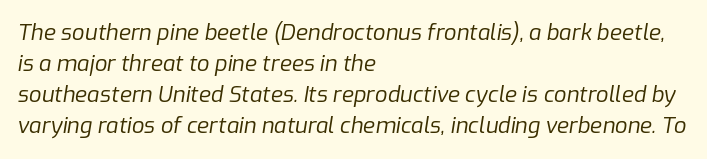
Q: Is the text bold? A: No.
Q: Is the text italic (slanted)? A: Yes, it leans right by about 9 degrees.
Q: Is the text underlined? A: No.
Q: How is the paragraph aligned? A: Left-aligned.
Q: Is the spacing between letters normal or unusually wide? A: Normal.
Q: Is the spacing between lines tight, normal or loose? A: Normal.
